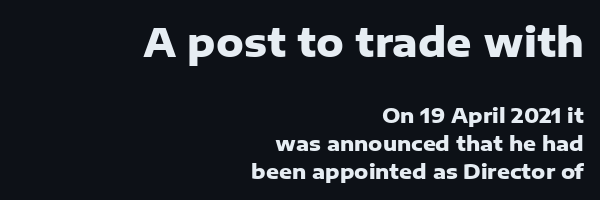
{"serif": "no", "italic": "no", "bold": "yes", "weight": "heavy", "width": "normal", "stroke_contrast": "low", "x_height": "medium", "monospaced": "no", "underline": "no", "align": "right", "line_spacing": "normal", "line_spacing_ratio": 1.4, "letter_spacing": "normal", "letter_spacing_em": 0.0, "larger_block": "first", "size_ratio": 1.95, "glyph_px": 39}
